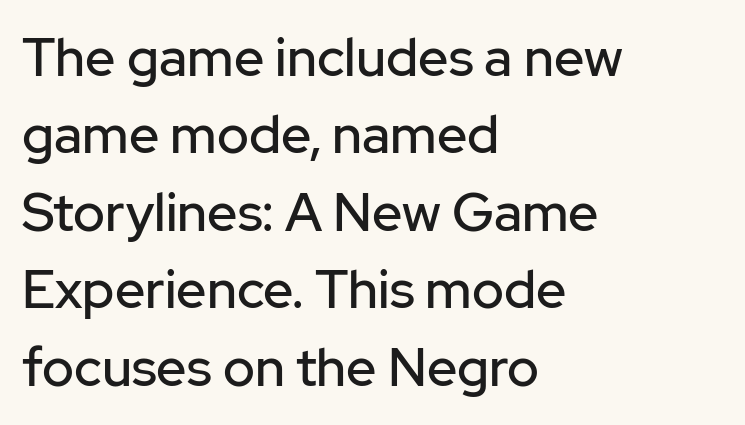
{"serif": "no", "italic": "no", "width": "normal", "stroke_contrast": "low", "x_height": "medium", "monospaced": "no", "underline": "no", "align": "left", "line_spacing": "normal", "line_spacing_ratio": 1.46, "letter_spacing": "normal", "letter_spacing_em": 0.0, "glyph_px": 53}
